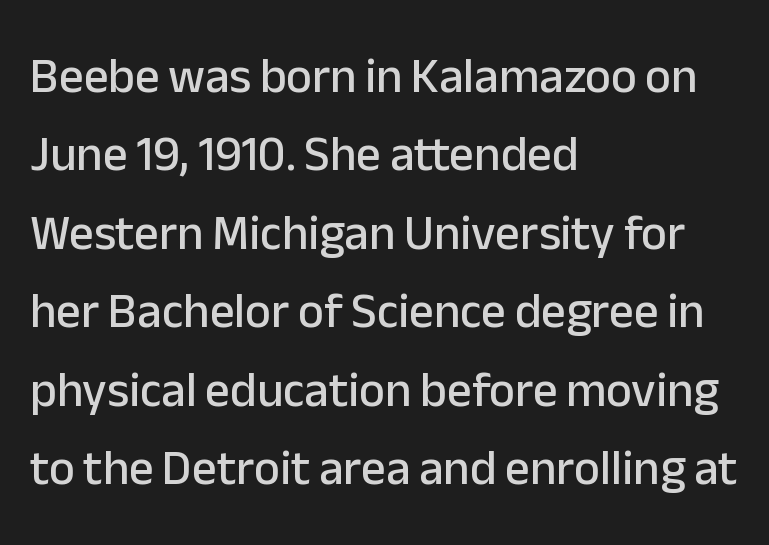
{"serif": "no", "italic": "no", "width": "normal", "stroke_contrast": "low", "x_height": "medium", "monospaced": "no", "underline": "no", "align": "left", "line_spacing": "normal", "line_spacing_ratio": 1.6, "letter_spacing": "normal", "letter_spacing_em": 0.0, "glyph_px": 49}
